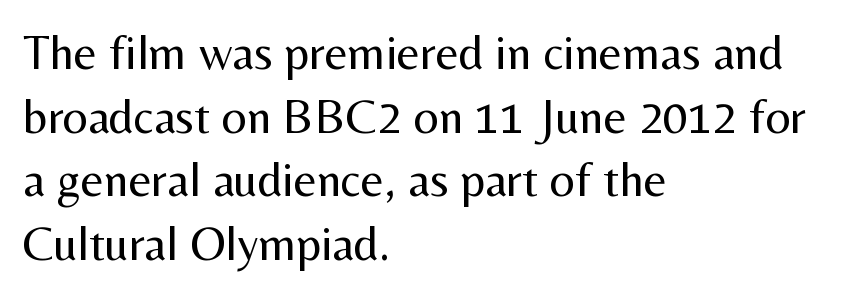
The passage shown stacks its lines at a standard gap. Words float on clear page, feet unadorned. This is sans-serif lettering, the kind often seen on screens and signage. This sample uses an upright cut, with every glyph sitting square on the baseline. The passage shown has conventional tracking throughout.
